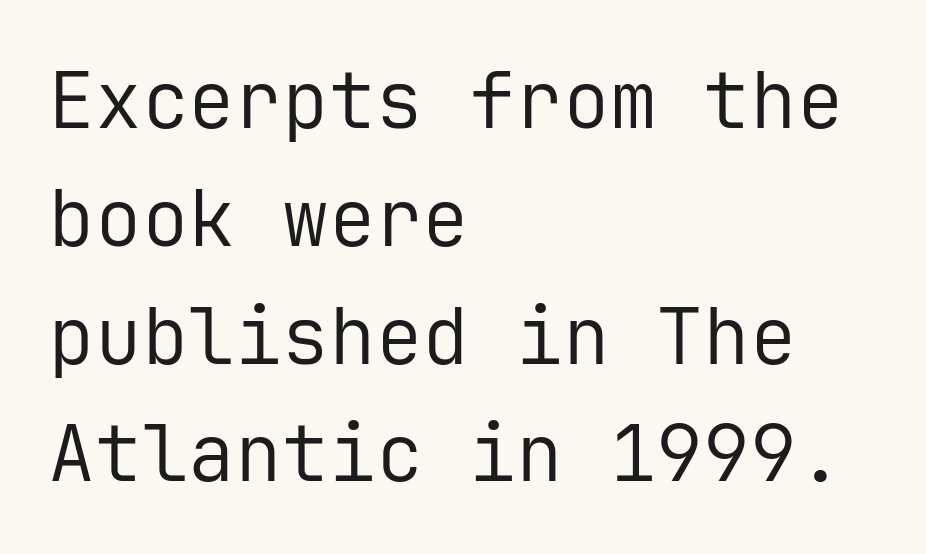
Q: Is the text bold? A: No.
Q: Is the text italic (slanted)? A: No, it is upright.
Q: Is the typeface a serif or a sans-serif typeface? A: Sans-serif.
Q: Is the text underlined? A: No.
Q: How is the paragraph aligned? A: Left-aligned.
Q: Is the spacing between letters normal or unusually wide? A: Normal.
Q: Is the spacing between lines tight, normal or loose? A: Normal.
Q: Width (condensed, normal, or wide)? A: Normal.
Q: Stroke contrast? A: Low.
Q: x-height? A: Medium.
Q: Monospaced? A: Yes.
